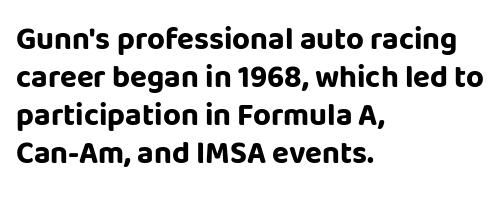
These words are printed bold, with thick strokes throughout. You can tell it's not italic because the verticals are truly vertical. Default kerning and tracking; the words read as compact shapes. The rendering shows plain stroke endings on the letterforms — a sans-serif design.
